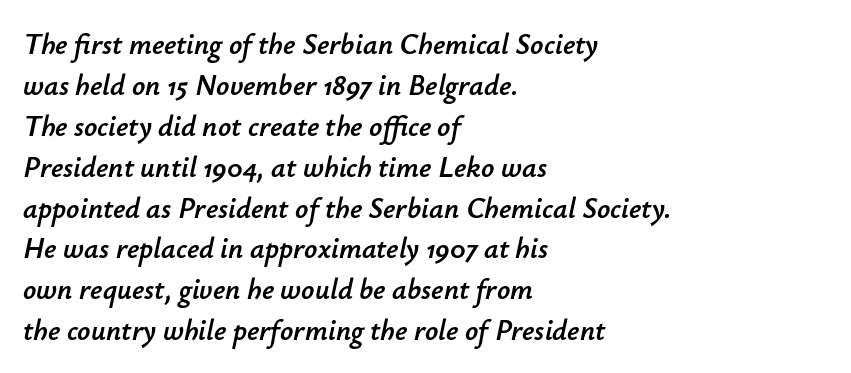
You could call the tracking neutral — neither tight nor loose. Spacing verdict: proportional, widths tailored to each character. Quick note: italic. In terms of leading, this rendering sits right in the middle. The area under the type is left untouched.
